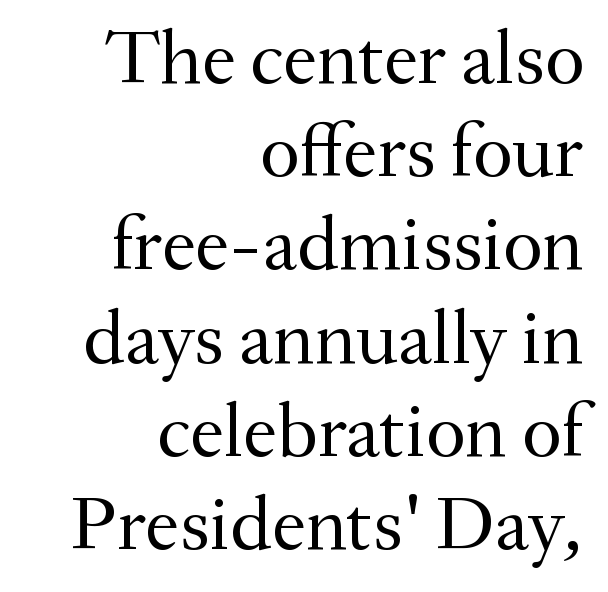
Q: Is the text bold? A: No.
Q: Is the text italic (slanted)? A: No, it is upright.
Q: Is the typeface a serif or a sans-serif typeface? A: Serif.
Q: Is the text underlined? A: No.
Q: How is the paragraph aligned? A: Right-aligned.
Q: Is the spacing between letters normal or unusually wide? A: Normal.
Q: Width (condensed, normal, or wide)? A: Normal.
Q: Stroke contrast? A: Medium.
Q: x-height? A: Small.
Q: Monospaced? A: No.
